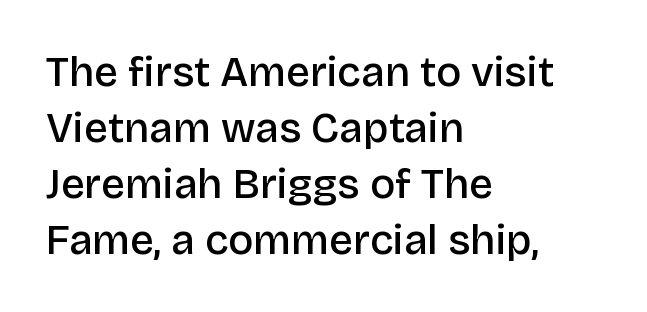
The image shows 42 px semibold sans-serif type, upright; set left-aligned, normal line spacing (1.33x), normal letter spacing, not underlined; low stroke contrast and a large x-height.
